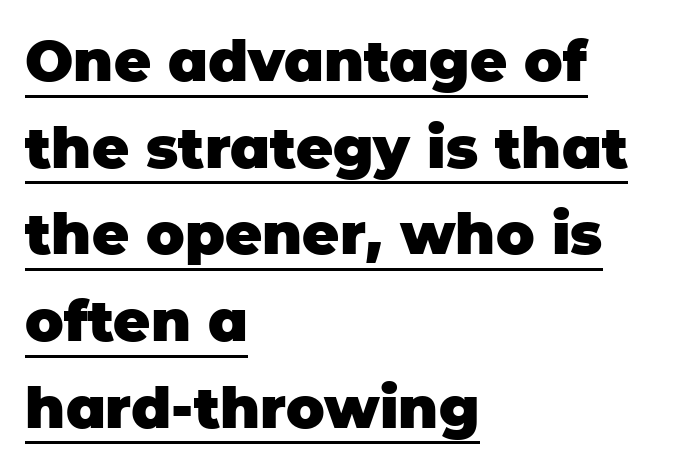
Q: Is the text bold? A: Yes.
Q: Is the text italic (slanted)? A: No, it is upright.
Q: Is the typeface a serif or a sans-serif typeface? A: Sans-serif.
Q: Is the text underlined? A: Yes.
Q: How is the paragraph aligned? A: Left-aligned.
Q: Is the spacing between letters normal or unusually wide? A: Normal.
Q: Is the spacing between lines tight, normal or loose? A: Normal.
Q: Width (condensed, normal, or wide)? A: Normal.
Q: Stroke contrast? A: Low.
Q: x-height? A: Large.
Q: Monospaced? A: No.
